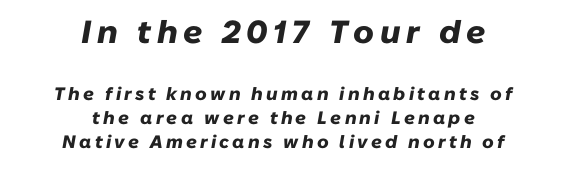
The image shows 32 px heavy type, italic (leaning right); set centered, normal line spacing (1.33x), not underlined; the first (top) block is 1.78x larger; low stroke contrast and a medium x-height.
